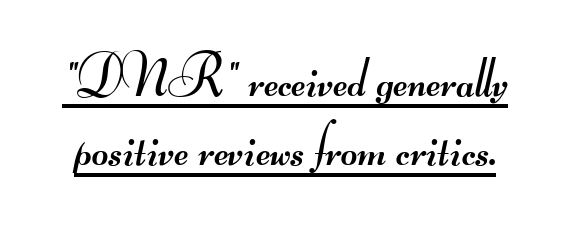
{"serif": "no", "bold": "no", "weight": "regular", "width": "wide", "stroke_contrast": "medium", "monospaced": "no", "underline": "yes", "line_spacing_ratio": 1.21, "letter_spacing": "normal", "letter_spacing_em": 0.0, "glyph_px": 57}
